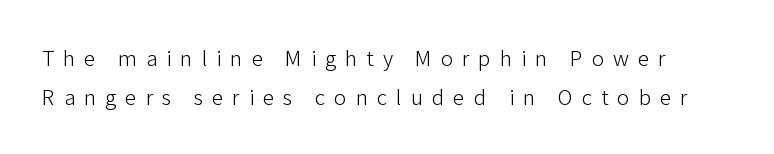
The passage shown is not bold in any degree. What stands out about the letter spacing? Its width — letters are far apart. Baseline-to-baseline distance is the conventional proportion of letter height. These lines were composed using upright roman letters.
